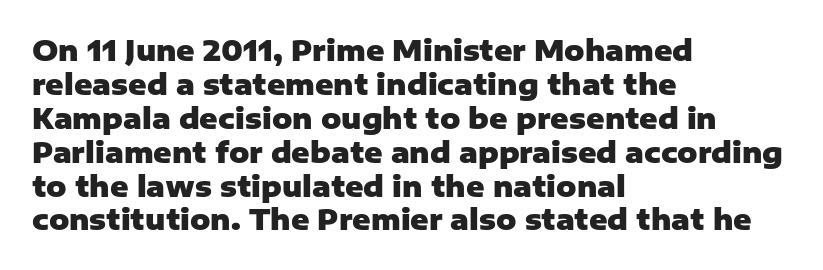
The image shows 28 px heavy sans-serif type, upright; set left-aligned, line spacing 1.21x, normal letter spacing, not underlined; low stroke contrast and a medium x-height.
